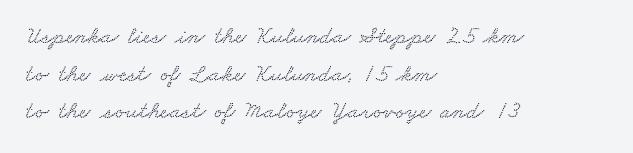
The image shows 24 px text type; set left-aligned, normal line spacing (1.57x), normal letter spacing, not underlined.
